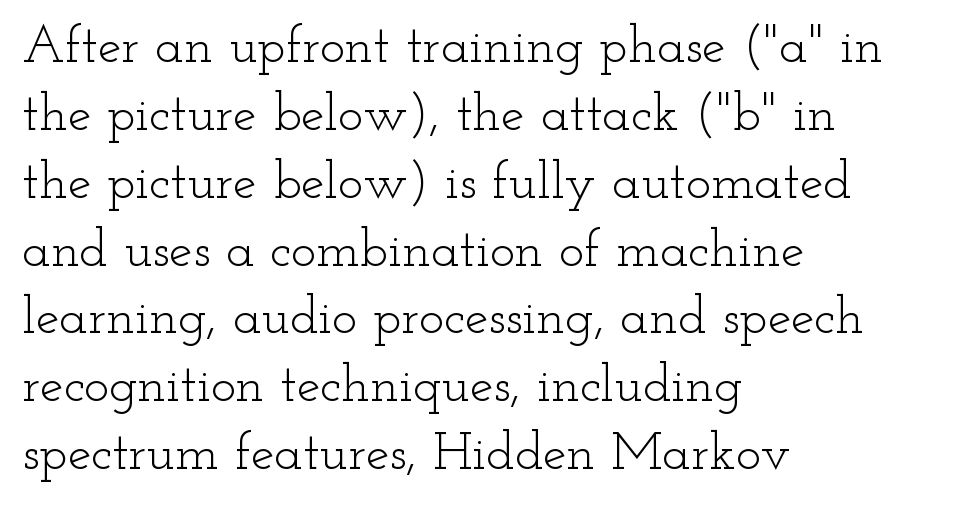
The image shows 53 px light, wide serif type, upright; set left-aligned, normal line spacing (1.28x), normal letter spacing, not underlined; low stroke contrast and a small x-height.
